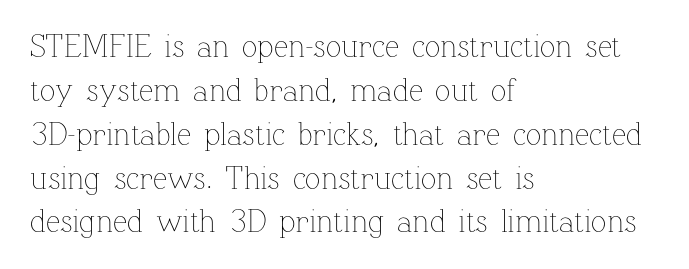
Ink coverage per letter is moderate at most. Underline: absent. These lines stack with their left ends in a neat column. This sample uses an upright cut, with every glyph sitting square on the baseline. Interline gaps are of average width in this sample.
